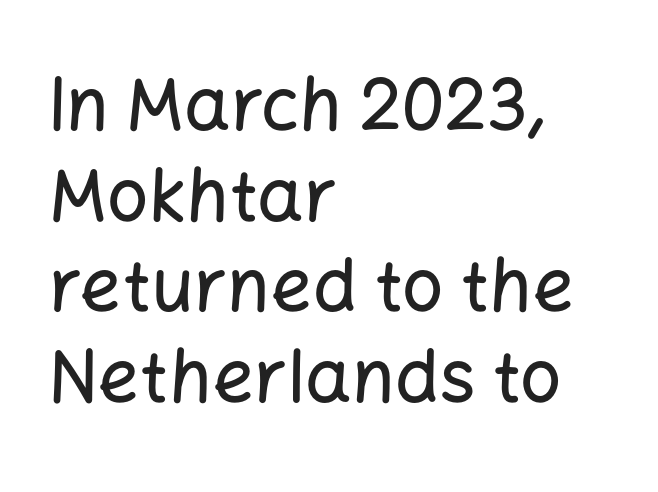
The image shows 73 px sans-serif type, upright; set left-aligned, line spacing 1.24x, normal letter spacing, not underlined; low stroke contrast and a medium x-height.
